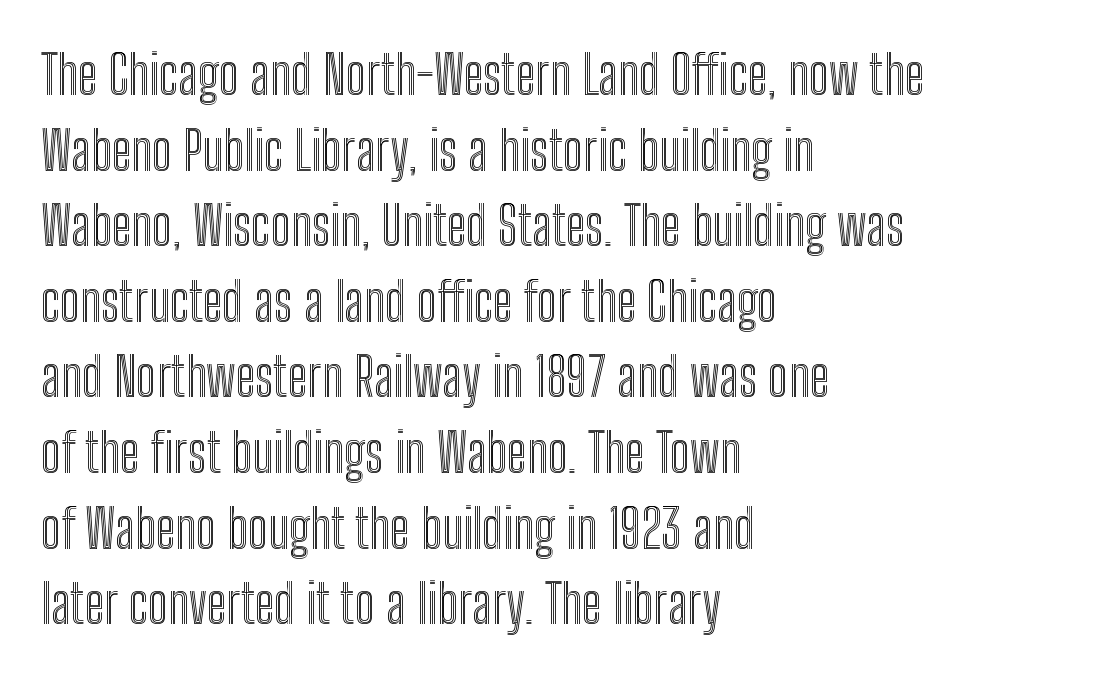
Q: Is the text italic (slanted)? A: No, it is upright.
Q: Is the text underlined? A: No.
Q: How is the paragraph aligned? A: Left-aligned.
Q: Is the spacing between letters normal or unusually wide? A: Normal.
Q: Is the spacing between lines tight, normal or loose? A: Normal.
Q: Width (condensed, normal, or wide)? A: Condensed.
Q: x-height? A: Medium.
Q: Monospaced? A: No.
